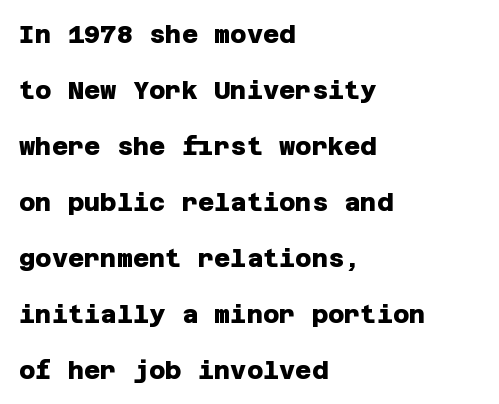
The image shows 25 px bold type; set left-aligned, loose line spacing (2.24x), normal letter spacing, not underlined.
